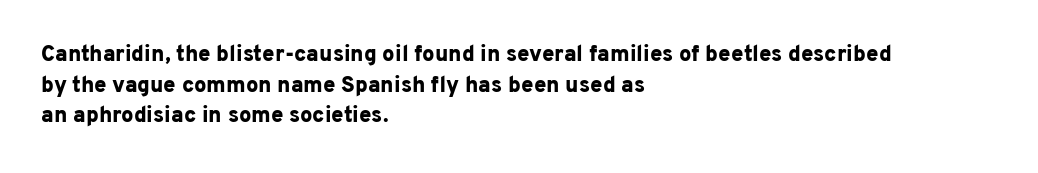
Q: Is the text bold? A: Yes.
Q: Is the text italic (slanted)? A: No, it is upright.
Q: Is the text underlined? A: No.
Q: How is the paragraph aligned? A: Left-aligned.
Q: Is the spacing between letters normal or unusually wide? A: Normal.
Q: Is the spacing between lines tight, normal or loose? A: Normal.
